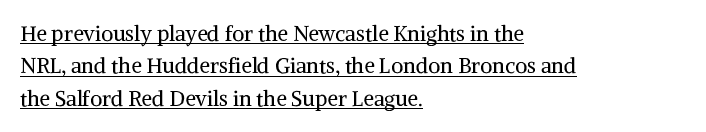
{"italic": "no", "bold": "no", "underline": "yes", "align": "left", "line_spacing": "normal", "line_spacing_ratio": 1.54, "letter_spacing": "normal", "letter_spacing_em": 0.0, "glyph_px": 21}
